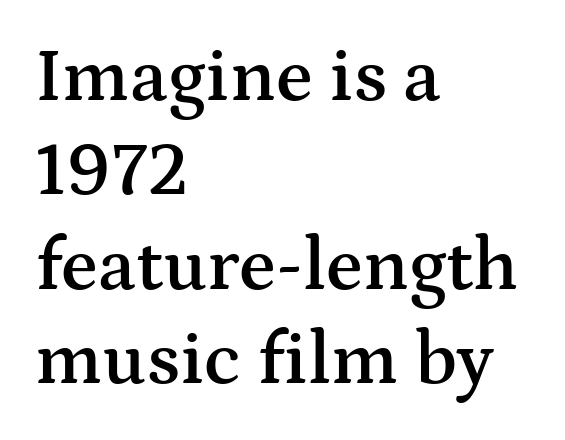
The image shows 75 px semibold, wide serif type, upright; set left-aligned, normal line spacing (1.26x), normal letter spacing, not underlined; medium stroke contrast and a medium x-height.
